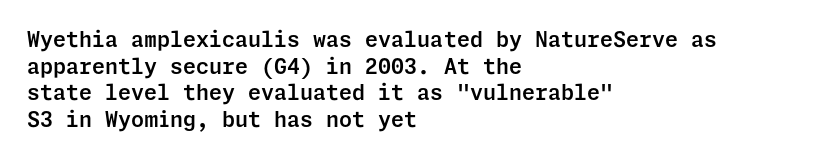
The image shows 21 px text type, upright; set left-aligned, normal line spacing (1.27x), normal letter spacing, not underlined.
